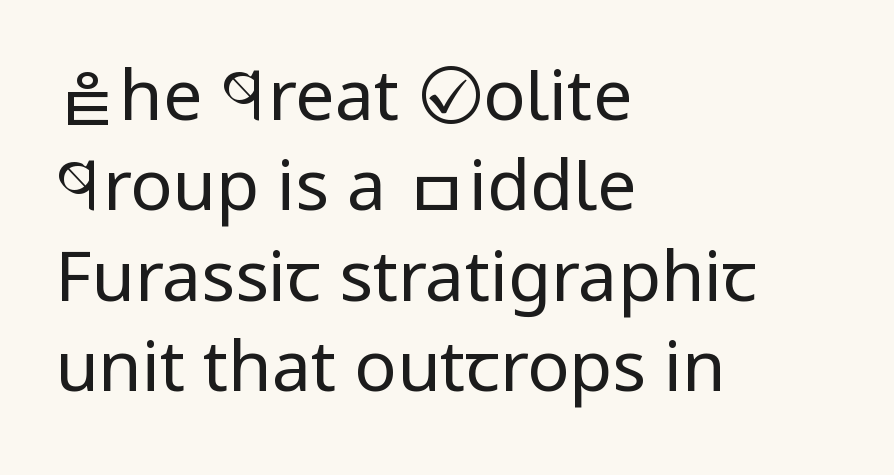
The image shows 70 px regular-weight, condensed sans-serif type, upright; set left-aligned, normal line spacing (1.29x), normal letter spacing, not underlined; low stroke contrast and a large x-height.
